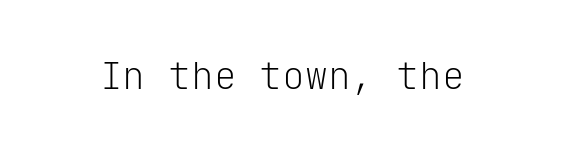
{"serif": "no", "italic": "no", "bold": "no", "weight": "light", "width": "normal", "stroke_contrast": "low", "x_height": "medium", "monospaced": "yes", "underline": "no", "letter_spacing": "normal", "letter_spacing_em": 0.0, "glyph_px": 38}
